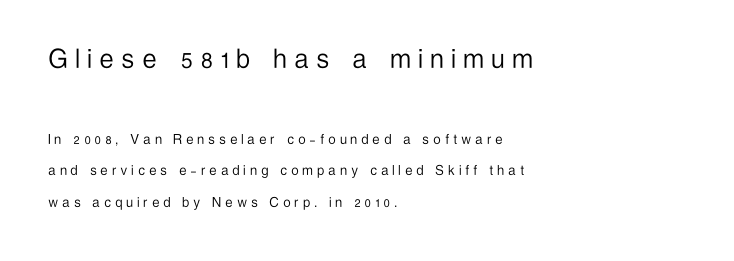
Line beginnings align vertically; line endings do not. Ascenders rise straight up at ninety degrees. The characters display no serif detailing; their extremities are plain. Glyph-to-glyph distance is far greater than everyday printed text.
